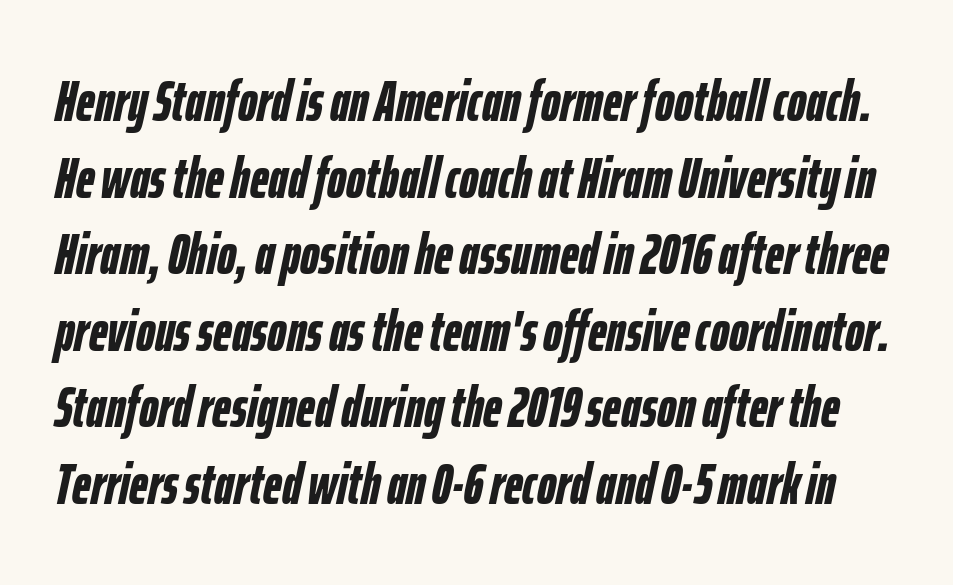
The horizontal fit of the characters is conventional and even. You'd pick this weight for a headline — it's a proper bold. Do the characters align in a grid? No, the font is proportional. The specimen omits any rule beneath the text block's lines. It's the slanting kind of type.
